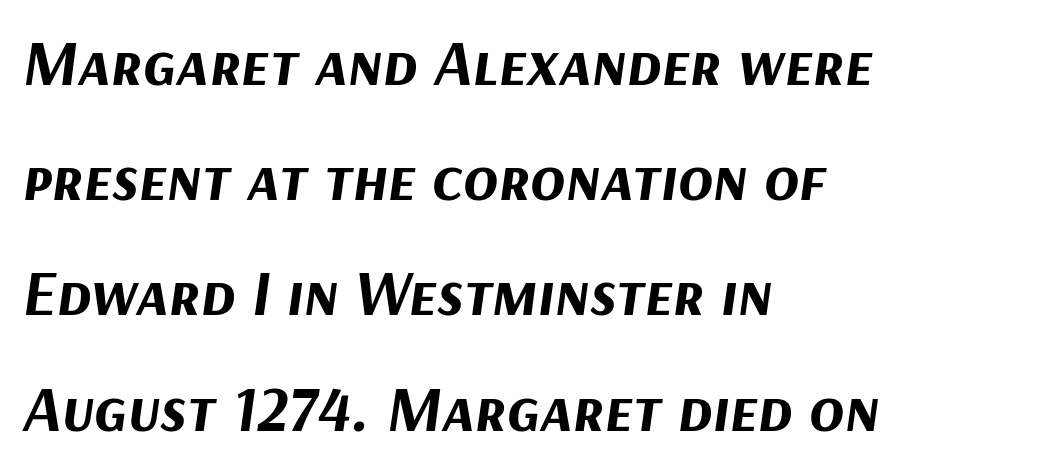
The image shows 64 px bold type, italic (leaning right); set left-aligned, line spacing 1.8x, normal letter spacing, not underlined; medium stroke contrast and a medium x-height.
